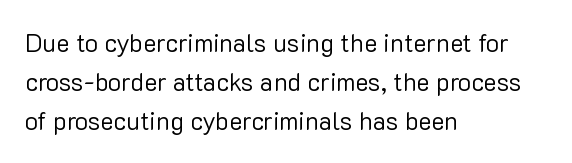
{"italic": "no", "bold": "no", "underline": "no", "align": "left", "line_spacing": "normal", "line_spacing_ratio": 1.57, "letter_spacing": "normal", "letter_spacing_em": 0.0, "glyph_px": 25}
